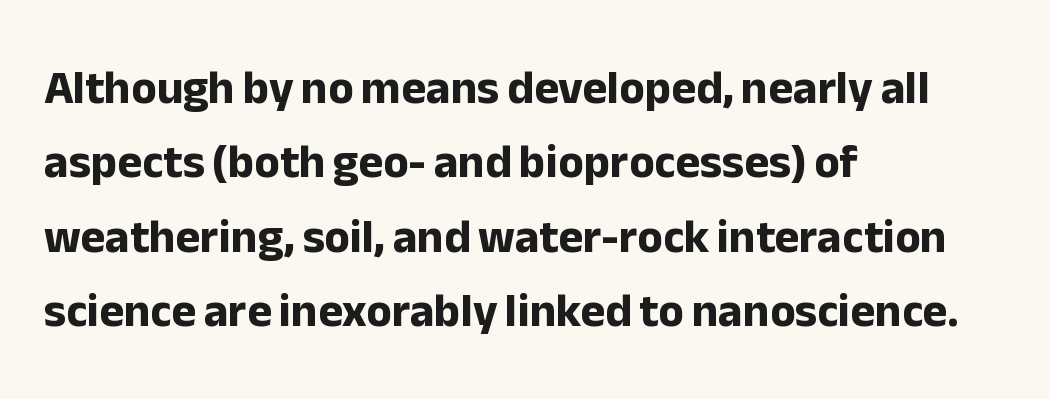
{"serif": "no", "italic": "no", "bold": "yes", "weight": "bold", "width": "normal", "stroke_contrast": "low", "x_height": "medium", "monospaced": "no", "underline": "no", "align": "left", "line_spacing": "normal", "line_spacing_ratio": 1.58, "letter_spacing": "normal", "letter_spacing_em": 0.0, "glyph_px": 47}
